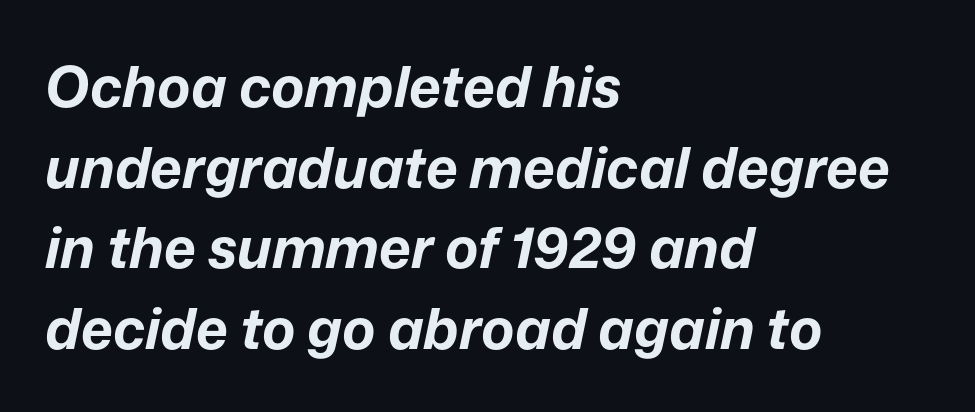
The image shows 56 px bold type, italic (leaning right); set left-aligned, normal line spacing (1.44x), normal letter spacing, not underlined; low stroke contrast and a medium x-height.
